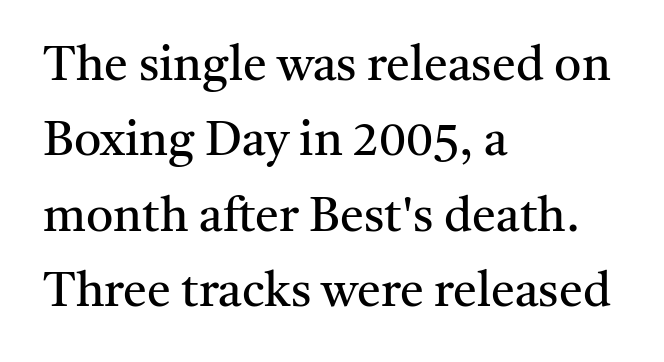
The image shows 48 px regular-weight serif type, upright; set left-aligned, normal line spacing (1.57x), normal letter spacing, not underlined; medium stroke contrast and a medium x-height.
